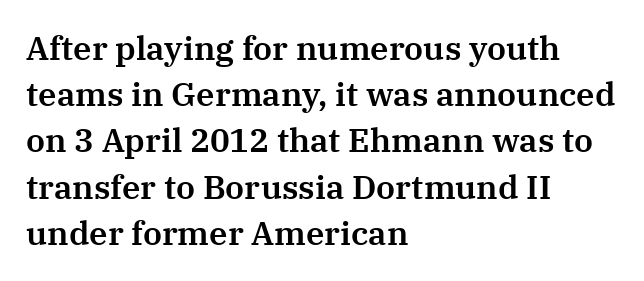
A classic flush-left, rag-right setting is used for this passage. If you drew a line through each stem, it would be perfectly vertical. Character widths vary here, with narrow letters taking less room than wide ones. Bare-footed words on every line.
